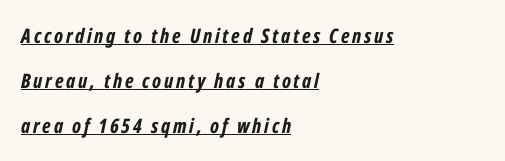
Every character sits at an angle, as italics do. How would I describe the line gaps? Wide and relaxed. A dark, heavy texture on the line: the type is bold. The paragraph shown leans on its left margin. A baseline rule has been typeset under these characters.
